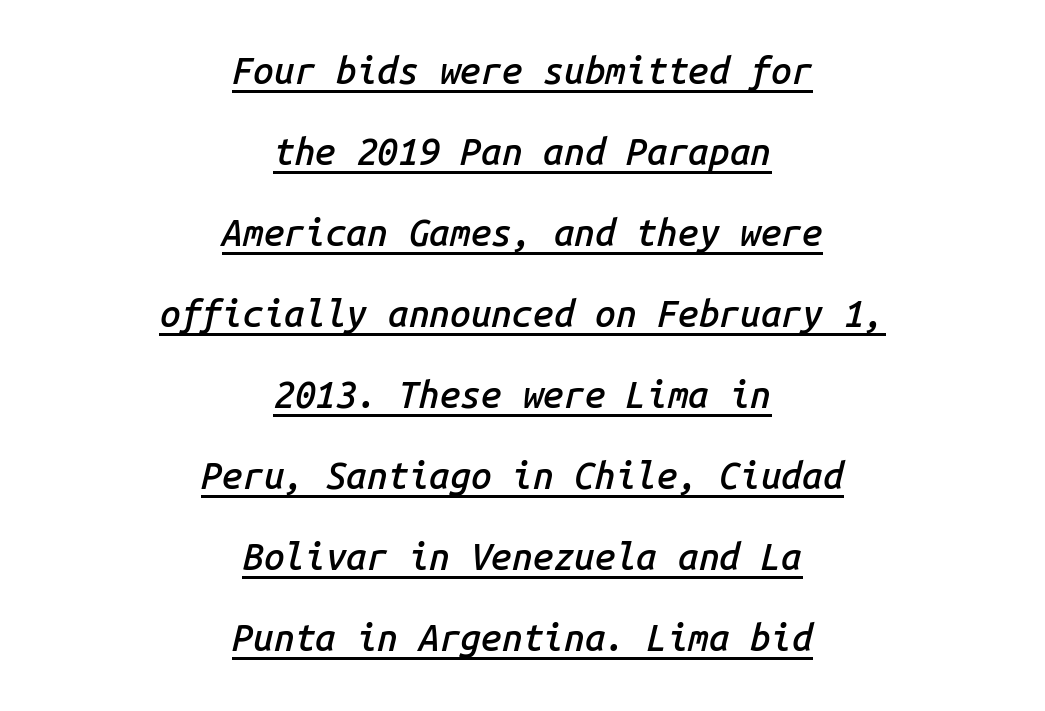
The typesetter has applied underlining to the passage shown. Bold? Not quite — semibold, heavier than regular but stopping short. Glyph-to-glyph distance matches everyday printed text. Here the designer chose a console-style face with uniform glyph widths.
